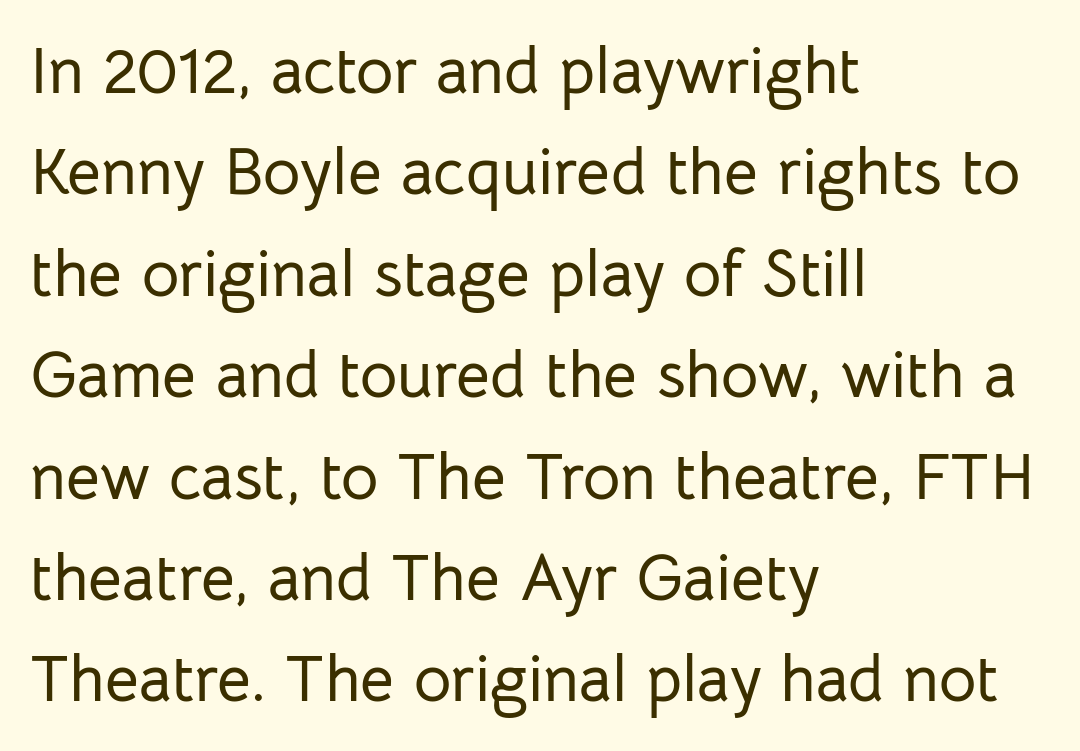
The image shows 65 px sans-serif type, upright; set left-aligned, normal line spacing (1.56x), normal letter spacing, not underlined; low stroke contrast and a medium x-height.
